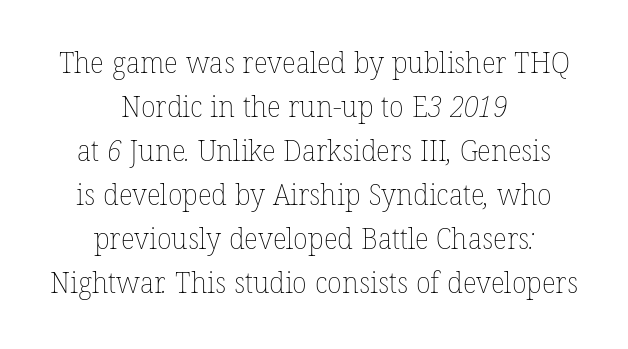
{"bold": "no", "weight": "thin", "width": "normal", "stroke_contrast": "low", "x_height": "medium", "monospaced": "no", "underline": "no", "align": "center", "line_spacing": "normal", "line_spacing_ratio": 1.47, "letter_spacing": "normal", "letter_spacing_em": 0.0, "glyph_px": 30}
